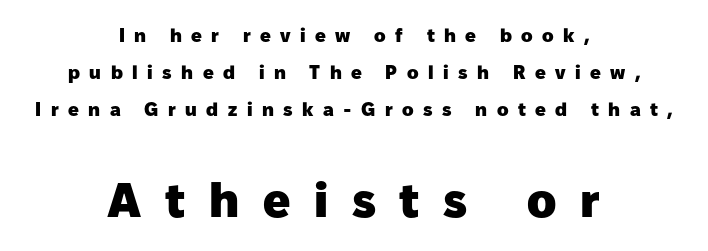
Q: Is the text bold? A: Yes.
Q: Is the text italic (slanted)? A: No, it is upright.
Q: Is the typeface a serif or a sans-serif typeface? A: Sans-serif.
Q: Is the text underlined? A: No.
Q: How is the paragraph aligned? A: Centered.
Q: Is the spacing between letters normal or unusually wide? A: Unusually wide.
Q: Is the spacing between lines tight, normal or loose? A: Loose.
Q: Which block of text is set in a larger size, the first (top) or the second (bottom)? A: The second (bottom) one.
Q: Width (condensed, normal, or wide)? A: Normal.
Q: Stroke contrast? A: Low.
Q: x-height? A: Medium.
Q: Monospaced? A: No.
